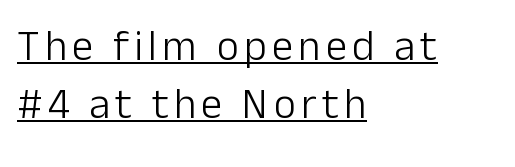
The weight tops out at a normal text grade. Proportional: the letters do not fall into vertical columns. Stroke terminals: plain, sans-serif. The lines sit at an ordinary, default distance from one another. The words here are underlined.
